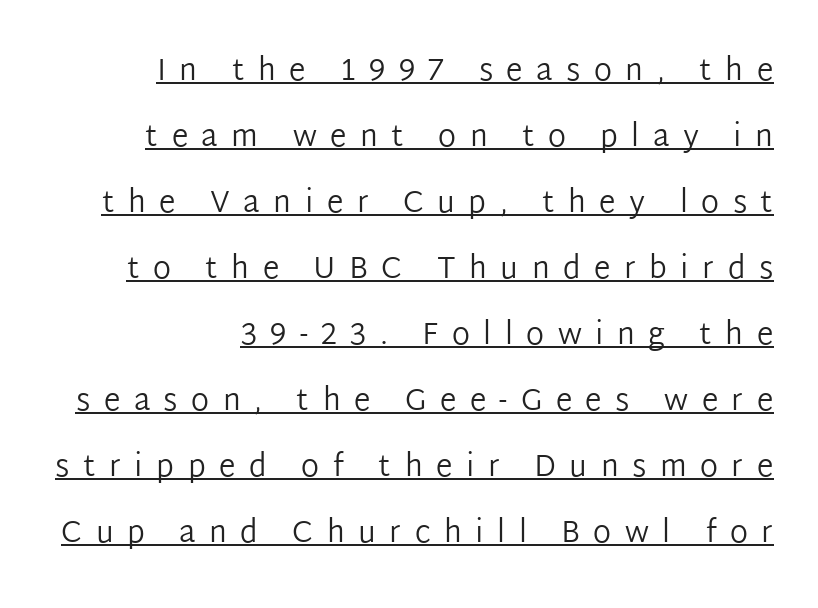
The axis of the letterforms is exactly vertical. A typographer would call this underscored text. No heavy texture on the line: the type isn't bold. The passage shown stacks its lines with a broad gap. Nothing sits at the stroke ends, so this counts as sans-serif.
